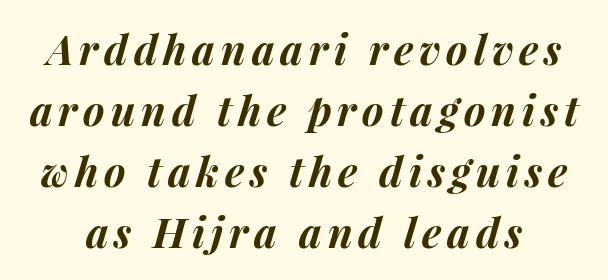
The image shows 41 px bold type, italic (leaning right); set normal line spacing (1.49x), not underlined; medium stroke contrast and a medium x-height.
